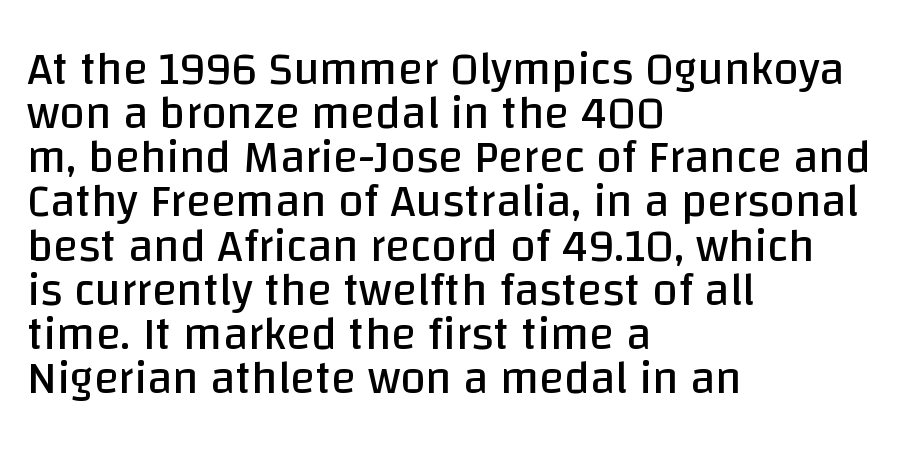
Q: Is the text bold? A: No.
Q: Is the text italic (slanted)? A: No, it is upright.
Q: Is the typeface a serif or a sans-serif typeface? A: Sans-serif.
Q: Is the text underlined? A: No.
Q: How is the paragraph aligned? A: Left-aligned.
Q: Is the spacing between letters normal or unusually wide? A: Normal.
Q: Is the spacing between lines tight, normal or loose? A: Tight.
Q: Width (condensed, normal, or wide)? A: Normal.
Q: Stroke contrast? A: Low.
Q: x-height? A: Large.
Q: Monospaced? A: No.
